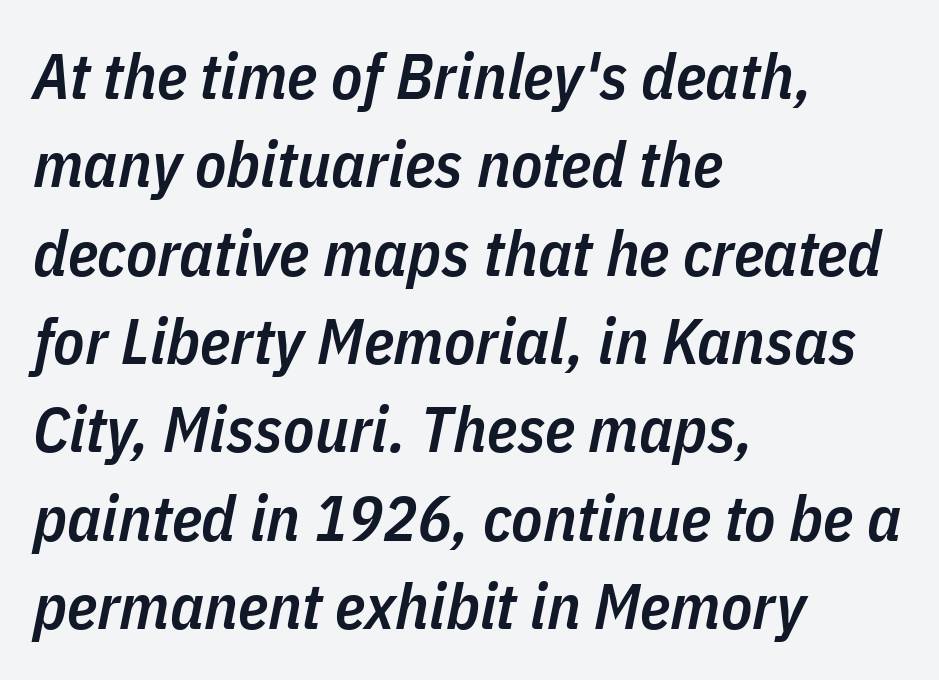
No extra tracking has been applied to these lines. The glyphs have the mass of a demibold cut, below bold. Looks like regular typesetting: each glyph gets only the width it needs. Line beginnings align vertically; line endings do not. Decoration check: the copy has no underline.
